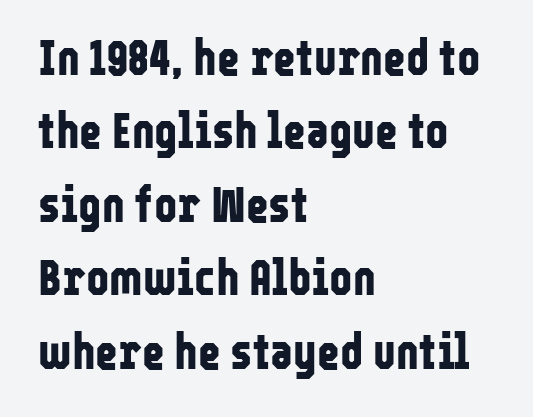
The rendering uses a bold face; every stroke is thick and dark. Does the leading feel generous? No, just average. A typesetter would call this zero additional tracking. The letters stand straight up with perfectly vertical stems. In terms of letterform style, serifs are entirely absent.
